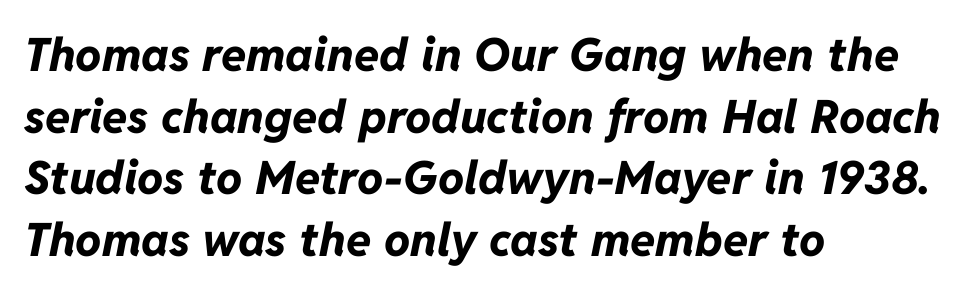
Q: Is the text bold? A: Yes.
Q: Is the text italic (slanted)? A: Yes, it leans right by about 11 degrees.
Q: Is the text underlined? A: No.
Q: How is the paragraph aligned? A: Left-aligned.
Q: Is the spacing between letters normal or unusually wide? A: Normal.
Q: Is the spacing between lines tight, normal or loose? A: Normal.
Q: Width (condensed, normal, or wide)? A: Normal.
Q: Stroke contrast? A: Low.
Q: x-height? A: Medium.
Q: Monospaced? A: No.
